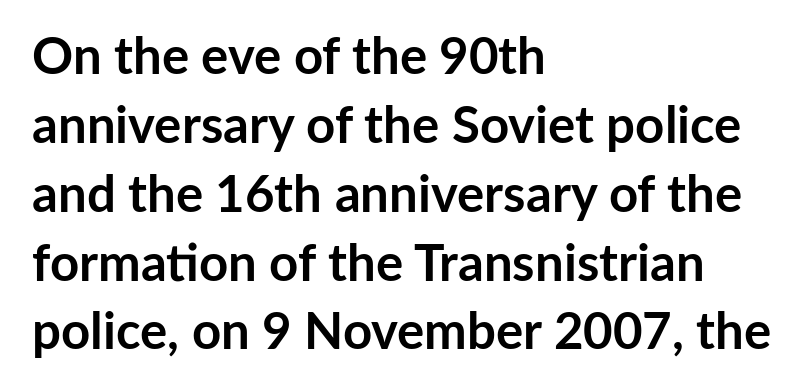
{"serif": "no", "italic": "no", "bold": "yes", "weight": "semibold", "width": "normal", "stroke_contrast": "low", "x_height": "medium", "monospaced": "no", "underline": "no", "align": "left", "line_spacing": "normal", "line_spacing_ratio": 1.35, "letter_spacing": "normal", "letter_spacing_em": 0.0, "glyph_px": 51}
